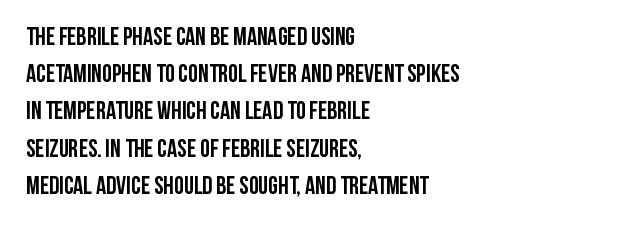
{"italic": "no", "bold": "yes", "underline": "no", "align": "left", "line_spacing": "normal", "line_spacing_ratio": 1.49, "letter_spacing": "normal", "letter_spacing_em": 0.0, "glyph_px": 25}
